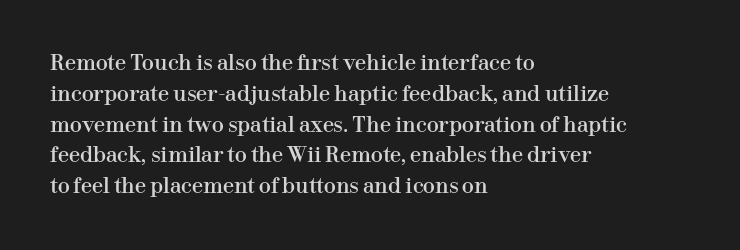
Q: Is the text italic (slanted)? A: No, it is upright.
Q: Is the text underlined? A: No.
Q: How is the paragraph aligned? A: Left-aligned.
Q: Is the spacing between letters normal or unusually wide? A: Normal.
Q: Is the spacing between lines tight, normal or loose? A: Normal.
